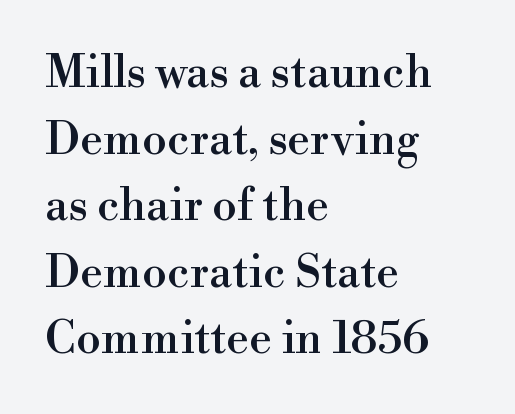
{"serif": "yes", "italic": "no", "width": "normal", "x_height": "small", "monospaced": "no", "underline": "no", "align": "left", "line_spacing": "normal", "line_spacing_ratio": 1.48, "letter_spacing": "normal", "letter_spacing_em": 0.0, "glyph_px": 45}
